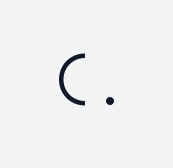
Q: Is the text bold? A: No.
Q: Is the text italic (slanted)? A: No, it is upright.
Q: Is the typeface a serif or a sans-serif typeface? A: Sans-serif.
Q: Is the text underlined? A: No.
Q: Is the spacing between letters normal or unusually wide? A: Unusually wide.
Q: Width (condensed, normal, or wide)? A: Normal.
Q: Stroke contrast? A: Low.
Q: x-height? A: Medium.
Q: Monospaced? A: No.
